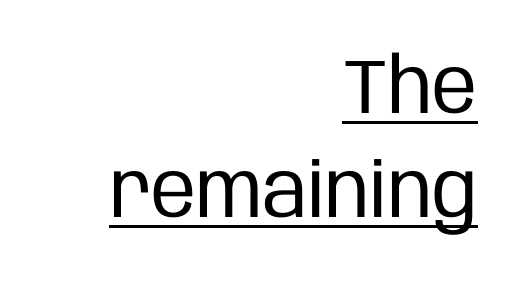
Letter spacing: default. Each line ends at the same right margin while the left side varies. Looks like regular typesetting: each glyph gets only the width it needs. These lines are composed in type without serifs. These glyphs show unthickened strokes, regular width or finer. The space between consecutive lines is moderate.
